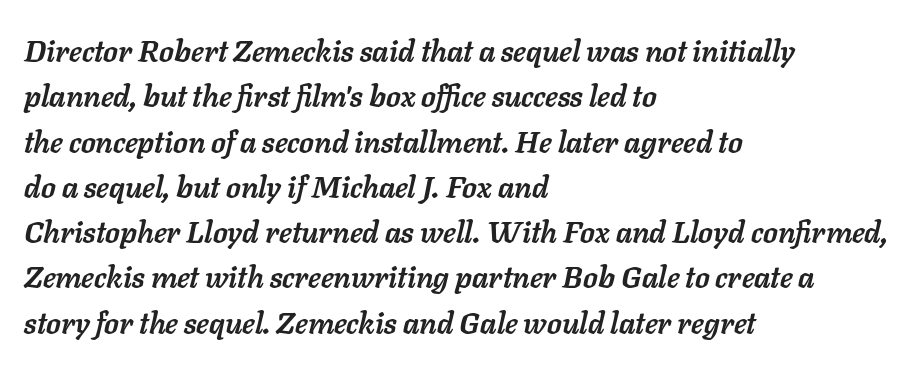
Varying glyph widths throughout — classic text-font behaviour. Has an underline been added? It has not. Look at the tracking — it's just the regular setting, nothing added. Plenty of ink on the page — the face is bold. The font's italic variant was chosen for this text. These lines are set flush left with a ragged right edge.
